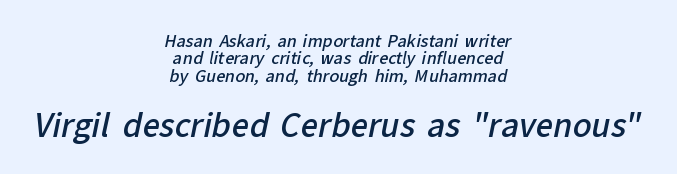
Unlike a traditional serif, this face leaves its strokes unadorned. Each letter keeps its own natural width here, so spacing adapts to shape. You could call the tracking neutral — neither tight nor loose. Caption: semibold face, moderately heavy strokes. The compositor balanced each line on the midline.
